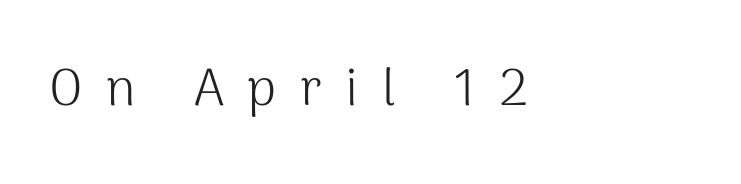
The image shows 52 px light sans-serif type, upright; set left-aligned, unusually wide letter spacing (+0.45 em), not underlined; medium stroke contrast and a medium x-height.
